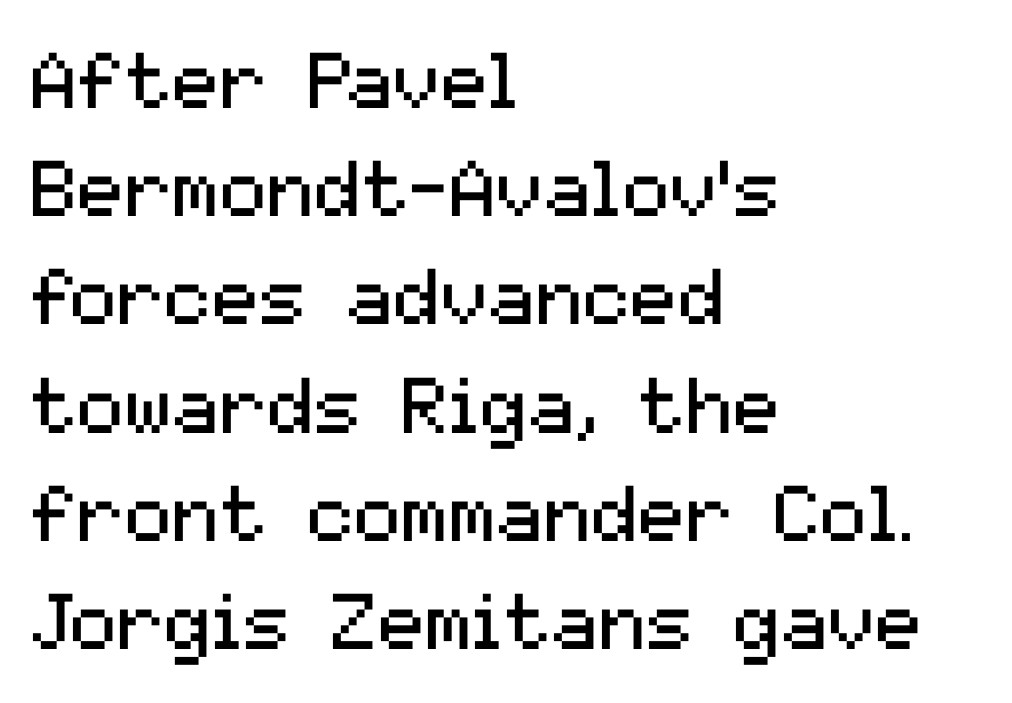
{"serif": "no", "italic": "no", "bold": "no", "weight": "regular", "width": "normal", "stroke_contrast": "medium", "x_height": "medium", "monospaced": "no", "underline": "no", "align": "left", "line_spacing": "normal", "line_spacing_ratio": 1.37, "letter_spacing": "normal", "letter_spacing_em": 0.0, "glyph_px": 79}
